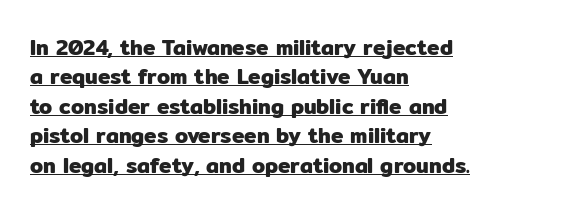
The sample's only ornament is a line tracing under the words. Evenly set lines give the paragraph a standard silhouette. A typesetter would mark this as roman, not italic. These lines keep a tight, regular rhythm from letter to letter.
